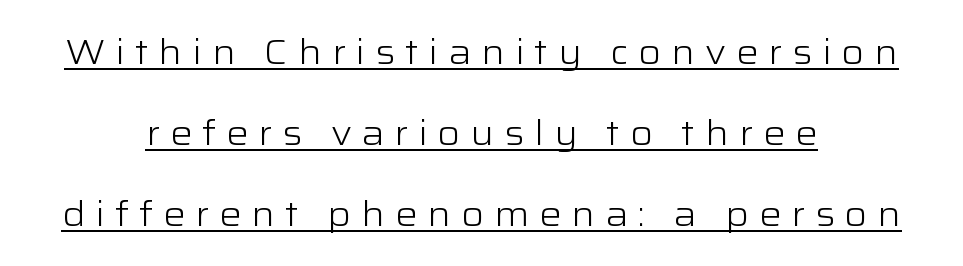
{"serif": "no", "italic": "no", "bold": "no", "weight": "light", "width": "wide", "stroke_contrast": "low", "x_height": "medium", "monospaced": "no", "underline": "yes", "align": "center", "line_spacing": "loose", "line_spacing_ratio": 2.31, "letter_spacing": "wide", "letter_spacing_em": 0.28, "glyph_px": 35}
